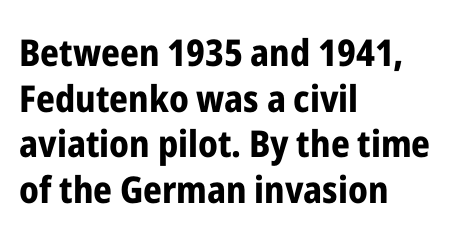
{"serif": "no", "italic": "no", "bold": "yes", "weight": "bold", "width": "condensed", "stroke_contrast": "low", "x_height": "medium", "monospaced": "no", "underline": "no", "align": "left", "line_spacing_ratio": 1.23, "letter_spacing": "normal", "letter_spacing_em": 0.0, "glyph_px": 37}
